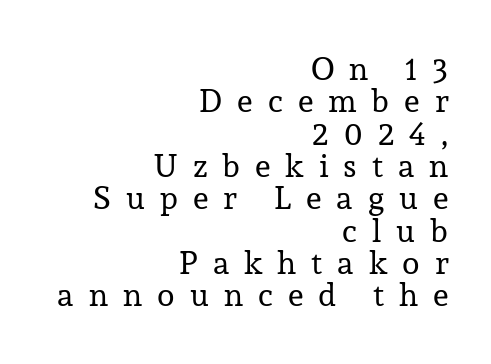
{"serif": "yes", "italic": "no", "bold": "no", "weight": "regular", "width": "normal", "stroke_contrast": "low", "x_height": "medium", "monospaced": "no", "underline": "no", "align": "right", "line_spacing": "tight", "line_spacing_ratio": 1.01, "letter_spacing": "wide", "letter_spacing_em": 0.47, "glyph_px": 32}
